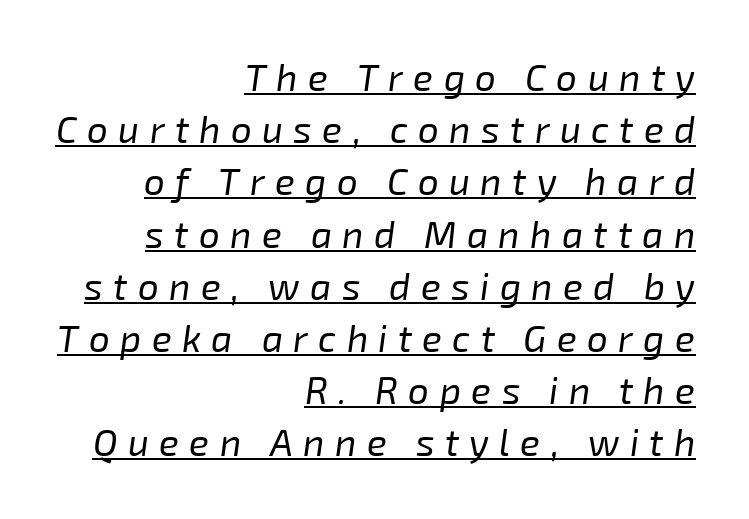
The image shows 37 px regular-weight type, italic (leaning right); set right-aligned, normal line spacing (1.41x), unusually wide letter spacing (+0.28 em), underlined; low stroke contrast and a medium x-height.
